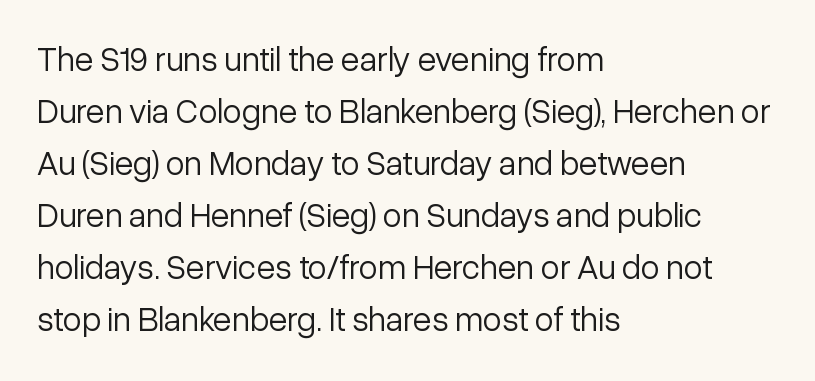
The image shows 34 px light sans-serif type, upright; set left-aligned, normal line spacing (1.53x), normal letter spacing, not underlined; low stroke contrast and a medium x-height.
